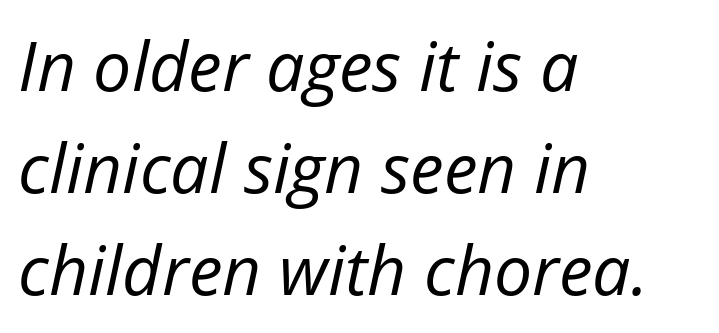
The text carries the slant typical of an italic or oblique font. Weight: not bold — regular or lighter. Tracking here is standard; glyphs follow each other at the usual distance. This rendering uses left alignment, leaving the right contour irregular.
